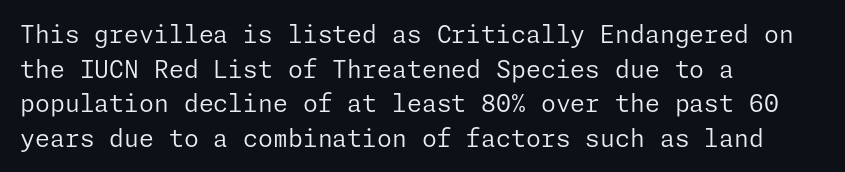
The image shows 24 px text type, upright; set left-aligned, normal line spacing (1.44x), normal letter spacing, not underlined.
